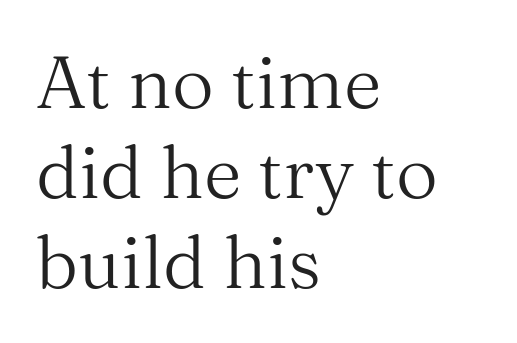
The axis of the letterforms is exactly vertical. The ragged edge is on the right, which tells us the setting is flush left. A typesetter would call this zero additional tracking. Does the type have serifs? Yes, each stem ends in a small foot. Is this a fixed-width face? No — the glyphs have proportional, varying widths.
